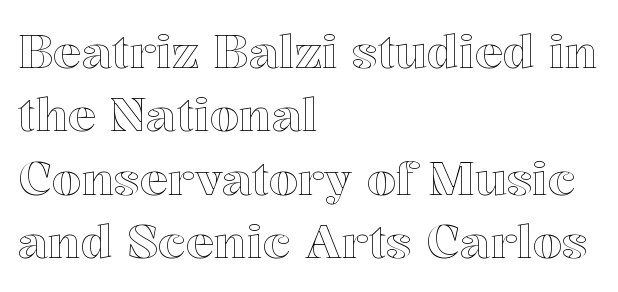
Q: Is the text italic (slanted)? A: No, it is upright.
Q: Is the text underlined? A: No.
Q: How is the paragraph aligned? A: Left-aligned.
Q: Is the spacing between letters normal or unusually wide? A: Normal.
Q: Is the spacing between lines tight, normal or loose? A: Normal.
Q: Width (condensed, normal, or wide)? A: Normal.
Q: x-height? A: Medium.
Q: Monospaced? A: No.
